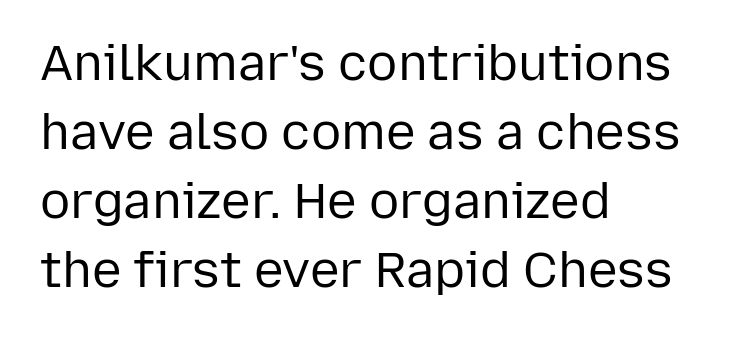
Here the glyphs are tracked normally, forming tight word shapes. These lines were composed using upright roman letters. The compositor pushed each line to the left boundary. A typesetter would call this proportional, since set widths differ per character. This is not heavy type; no bold has been used. The area under the type is left untouched.
